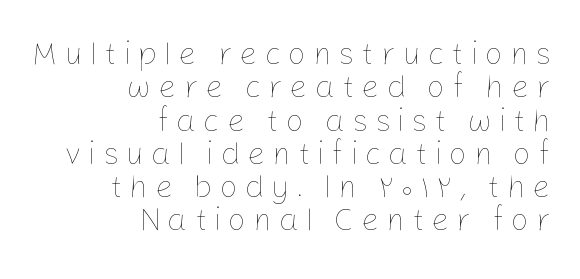
The passage shown is typed in a proportional face where columns would drift. The gap between lines stays unmarked. Summary of vertical rhythm: compact, with narrow interline spacing. Each line ends at the same right margin while the left side varies. Nope, not italic — everything's standing straight.
